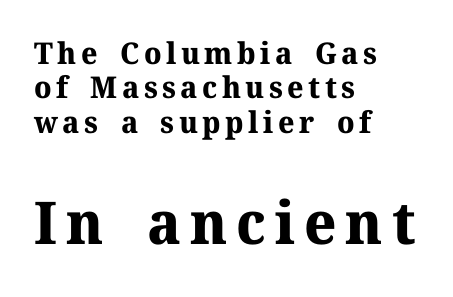
{"serif": "yes", "italic": "no", "bold": "yes", "weight": "bold", "width": "normal", "stroke_contrast": "medium", "x_height": "medium", "monospaced": "no", "underline": "no", "align": "left", "line_spacing": "tight", "line_spacing_ratio": 1.15, "larger_block": "second", "size_ratio": 1.97, "glyph_px": 59}
